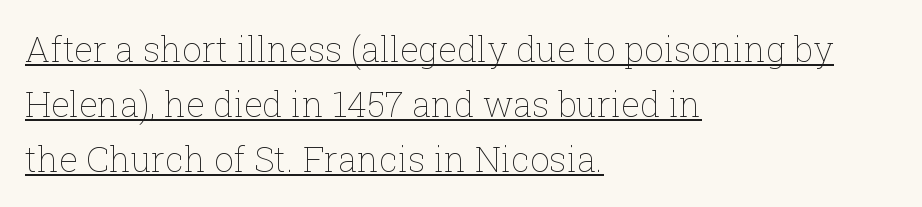
The paragraph shown leans on its left margin. Is there much room between lines? A standard amount, neither cramped nor airy. Letters have the restrained weight of plain body copy at most. Tracking here is standard; glyphs follow each other at the usual distance. Has an underline been added? It has.
